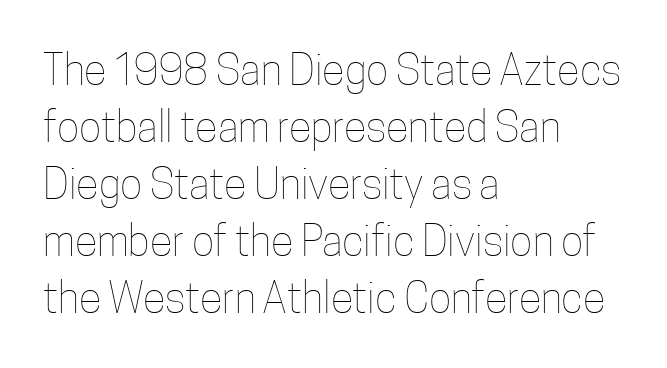
Nobody touched the tracking dial on this one. The gap between lines stays unmarked. These glyphs show unthickened strokes, regular width or finer. Leftover space on each line is placed entirely after the last word. The typography opts for an upright posture over an oblique one.
